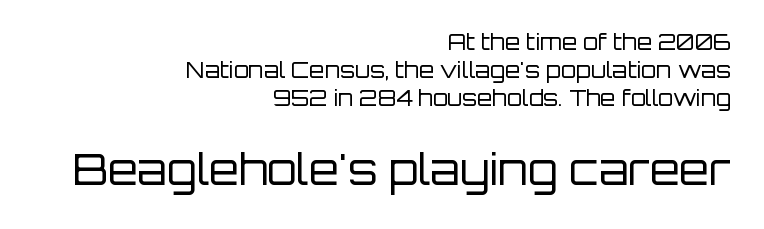
{"serif": "no", "italic": "no", "bold": "no", "weight": "regular", "width": "normal", "stroke_contrast": "low", "x_height": "large", "monospaced": "no", "underline": "no", "align": "right", "line_spacing": "normal", "line_spacing_ratio": 1.28, "letter_spacing": "normal", "letter_spacing_em": 0.0, "larger_block": "second", "size_ratio": 1.95, "glyph_px": 43}
